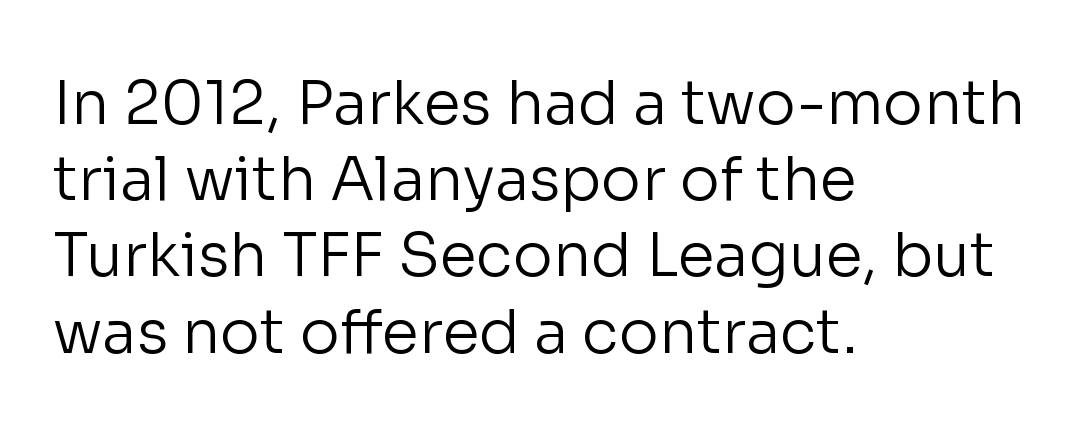
{"serif": "no", "italic": "no", "bold": "no", "weight": "regular", "width": "normal", "stroke_contrast": "low", "x_height": "medium", "monospaced": "no", "underline": "no", "align": "left", "line_spacing": "normal", "line_spacing_ratio": 1.27, "letter_spacing": "normal", "letter_spacing_em": 0.0, "glyph_px": 60}
